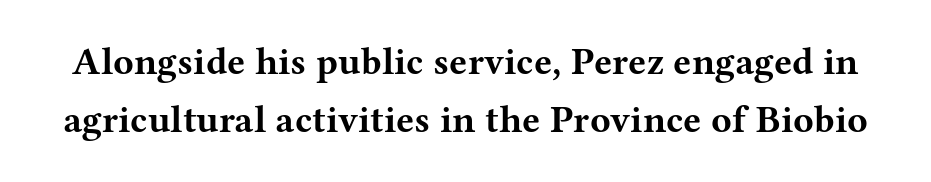
The image shows 38 px bold, wide serif type, upright; set normal line spacing (1.52x), normal letter spacing, not underlined; medium stroke contrast and a medium x-height.
